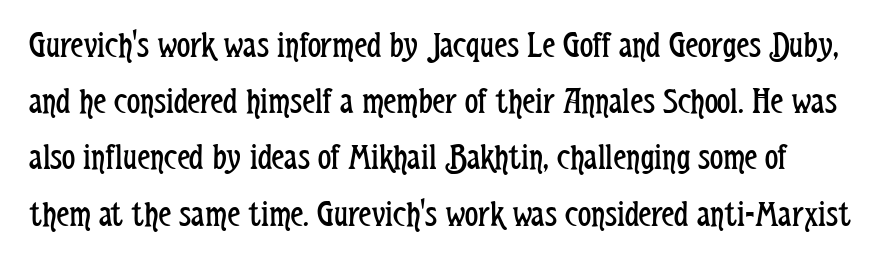
{"serif": "no", "italic": "no", "bold": "no", "weight": "regular", "width": "condensed", "stroke_contrast": "low", "x_height": "medium", "monospaced": "no", "underline": "no", "line_spacing": "normal", "line_spacing_ratio": 1.52, "letter_spacing": "normal", "letter_spacing_em": 0.0, "glyph_px": 37}
